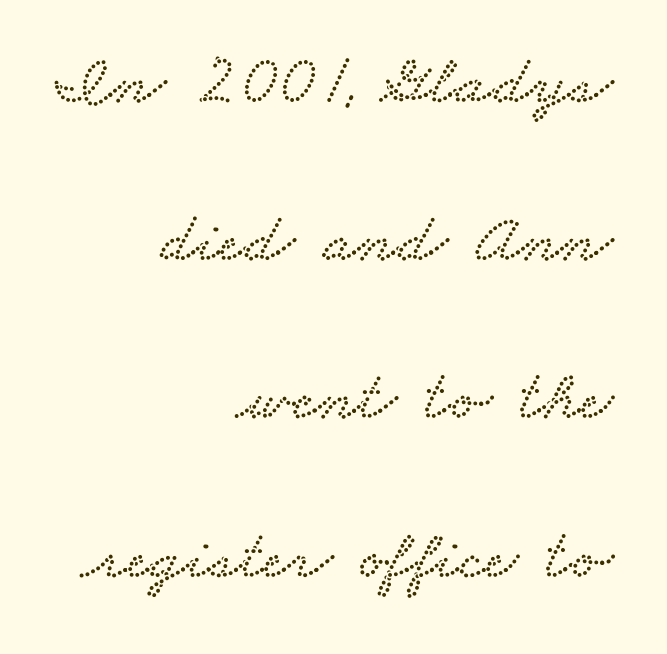
You could not count columns in this text — the font is proportionally spaced. Check the space under the baseline: it is left empty. How would I describe the line gaps? Wide and relaxed. This is serif lettering, the kind often seen in printed books. The lines in this sample share a right terminus and differ only in where they begin. Here the glyphs are tracked normally, forming tight word shapes.
